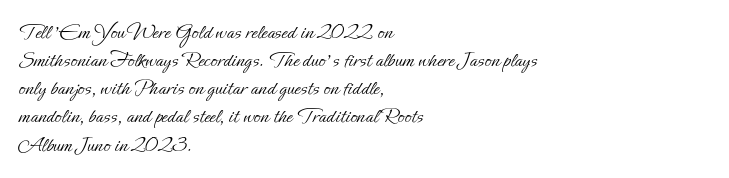
The image shows 22 px text type; set left-aligned, normal line spacing (1.28x), normal letter spacing, not underlined.
